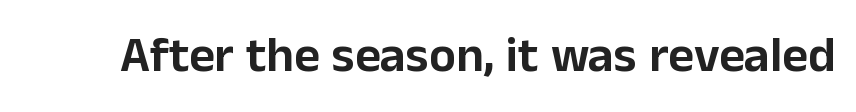
The image shows 50 px sans-serif type, upright; set normal letter spacing, not underlined; low stroke contrast and a medium x-height.
